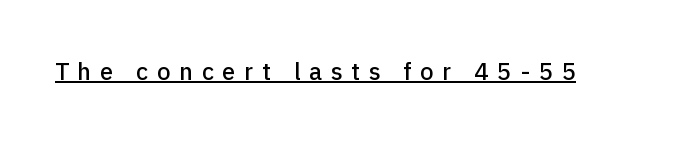
Q: Is the text italic (slanted)? A: No, it is upright.
Q: Is the text underlined? A: Yes.
Q: Is the spacing between letters normal or unusually wide? A: Unusually wide.
